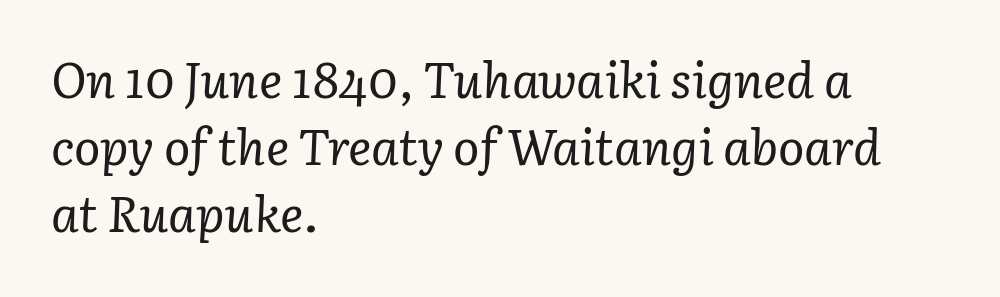
In terms of letterspacing, this is plain default setting. Vertical spacing — default. The cut favours lightness, reaching ordinary text weight at its darkest. Emphasis-style slanted type is in use. Observe the serifs anchoring each vertical stroke in this sample. Bare-footed words on every line.
